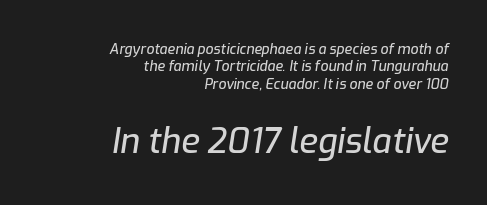
The image shows 34 px text type, italic (leaning right); set right-aligned, line spacing 1.24x, normal letter spacing, not underlined; the second (bottom) block is 2.43x larger; low stroke contrast and a medium x-height.
